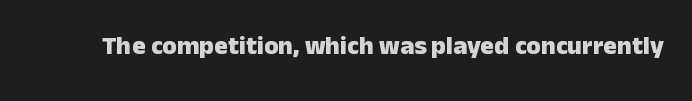
The image shows 26 px bold type, upright; set normal letter spacing, not underlined.
